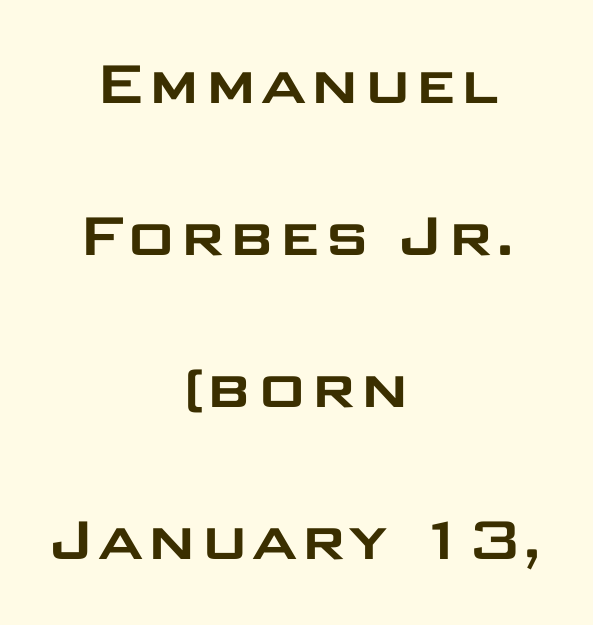
The image shows 70 px wide sans-serif type, upright; set centered, loose line spacing (2.17x), normal letter spacing, not underlined; low stroke contrast and a large x-height.
